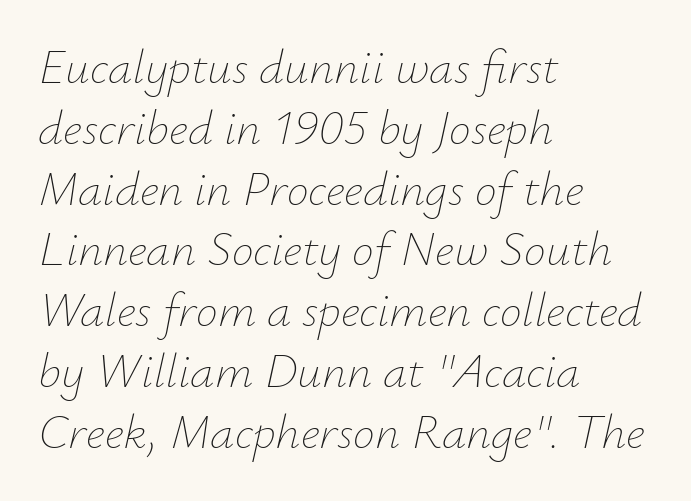
A typesetter would call this proportional, since set widths differ per character. Quick note: underline off. Stems here are at most as thick as an everyday book face. These lines keep a tight, regular rhythm from letter to letter.
